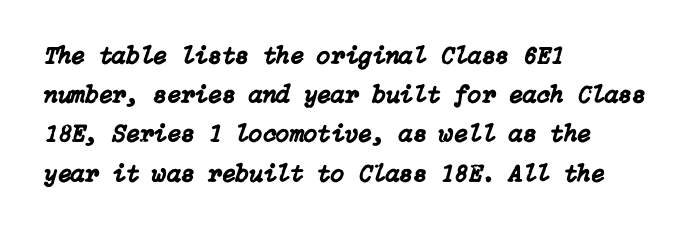
The image shows 25 px text type, italic (leaning right); set left-aligned, normal line spacing (1.57x), normal letter spacing, not underlined.
